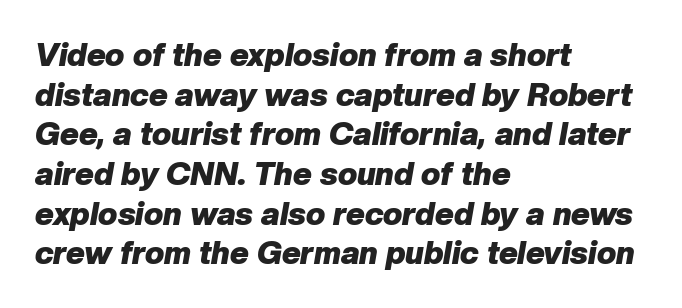
Rendered with sloped, italic letterforms. Tracking value appears to be zero — textbook default spacing. Spacing verdict: proportional, widths tailored to each character. Each row of text sits above clean, open space. The font is running at its bold setting. These lines are set flush left with a ragged right edge.
